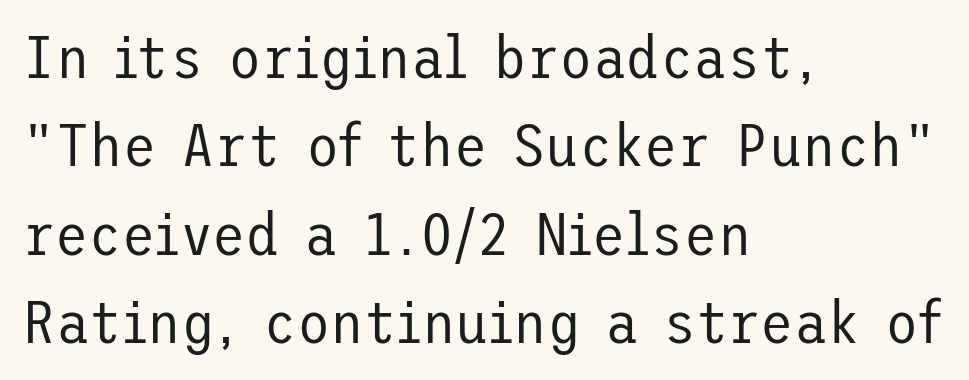
{"serif": "no", "italic": "no", "bold": "no", "weight": "regular", "width": "normal", "stroke_contrast": "low", "x_height": "medium", "underline": "no", "align": "left", "line_spacing": "normal", "line_spacing_ratio": 1.45, "letter_spacing": "normal", "letter_spacing_em": 0.0, "glyph_px": 61}
